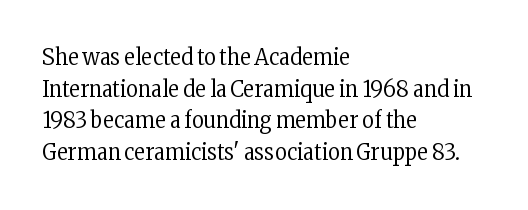
A roman cut, with each character standing at attention. Line spacing here is normal. The text block is weighted toward the left margin, trailing off unevenly rightward. Lines of text with bare space underneath. Nothing unusual about the tracking: characters are spaced as the font intends. A quiet, ordinary-to-light weight characterises the typeface.
